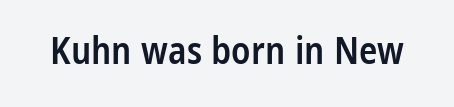
The image shows 38 px semibold, condensed sans-serif type, upright; set normal letter spacing, not underlined; low stroke contrast and a large x-height.
